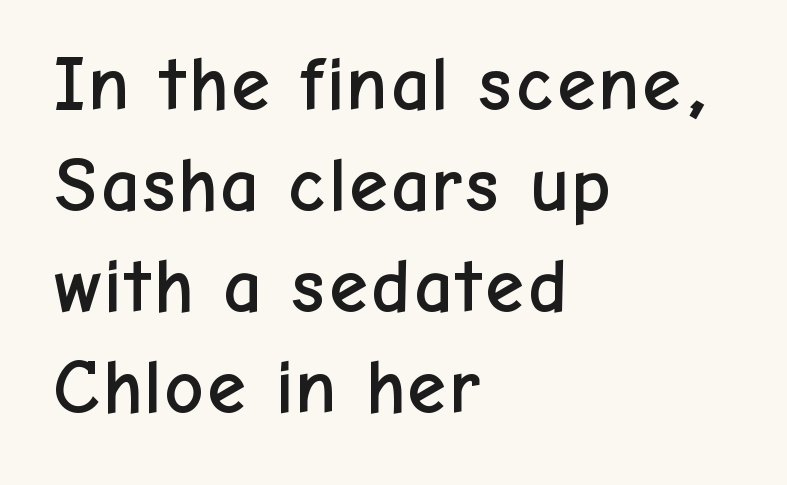
Type style note: lacks serifs. The rendering uses natural spacing where letterforms have individual widths. Each word holds together tightly as a unit, with standard inter-letter gaps. The foot of each line stays bare and open. Unlike italic type, these characters show no tilt at all.
